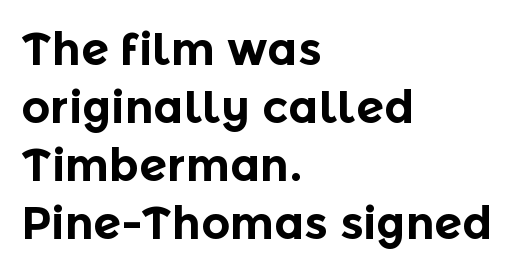
Default kerning and tracking; the words read as compact shapes. The face used here has the dense, thick strokes of a bold. Compared with a centered layout, this one pins lines to the left instead. Every character sits straight up, as roman type does. Type without underlining.
